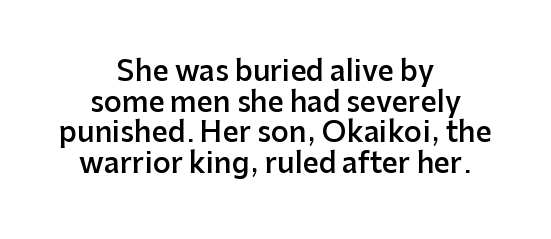
Q: Is the text bold? A: Semi-bold.
Q: Is the text italic (slanted)? A: No, it is upright.
Q: Is the typeface a serif or a sans-serif typeface? A: Sans-serif.
Q: Is the text underlined? A: No.
Q: How is the paragraph aligned? A: Centered.
Q: Is the spacing between letters normal or unusually wide? A: Normal.
Q: Is the spacing between lines tight, normal or loose? A: Tight.
Q: Width (condensed, normal, or wide)? A: Normal.
Q: Stroke contrast? A: Low.
Q: x-height? A: Medium.
Q: Monospaced? A: No.
